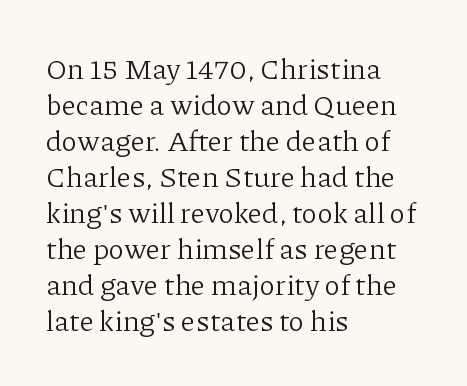
{"serif": "yes", "italic": "no", "bold": "no", "weight": "light", "width": "normal", "stroke_contrast": "low", "x_height": "medium", "monospaced": "no", "underline": "no", "align": "left", "line_spacing_ratio": 1.24, "letter_spacing": "normal", "letter_spacing_em": 0.0, "glyph_px": 29}
